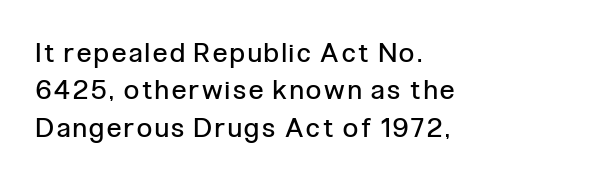
Q: Is the text bold? A: No.
Q: Is the text italic (slanted)? A: No, it is upright.
Q: Is the text underlined? A: No.
Q: How is the paragraph aligned? A: Left-aligned.
Q: Is the spacing between lines tight, normal or loose? A: Normal.
